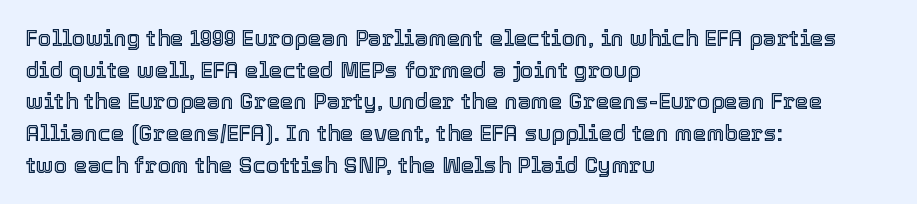
Ordinary non-slanted type is in use. Letter spacing: default. This sample is left-justified, so line endings fall wherever the words run out. Underline: absent. Successive baselines arrive at the customary interval.
